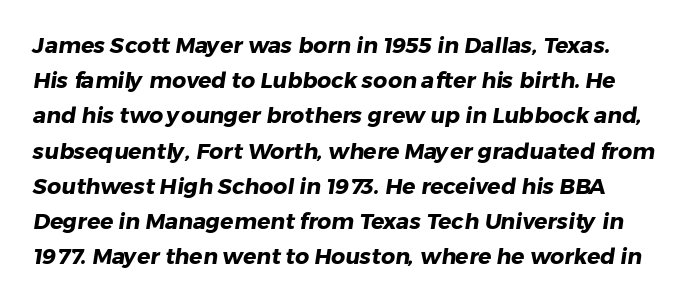
The image shows 22 px bold type; set normal line spacing (1.6x), normal letter spacing, not underlined.
